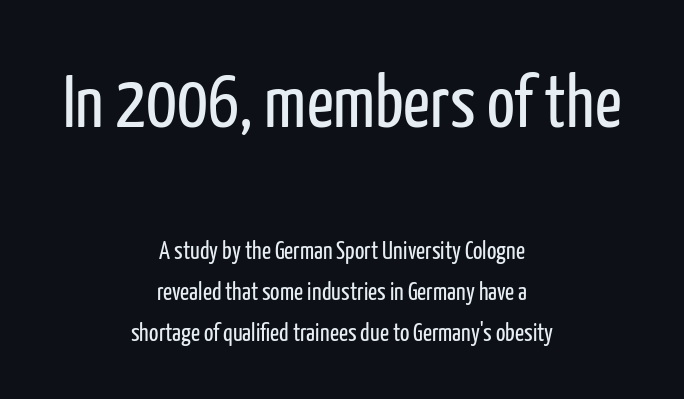
This is roman type, the default non-slanted kind. Each letter's strokes conclude bluntly, with no projecting serifs. The first block has been scaled up relative to the second. These lines are centered, leaving both edges ragged. The rows are spaced the way most documents space them.
